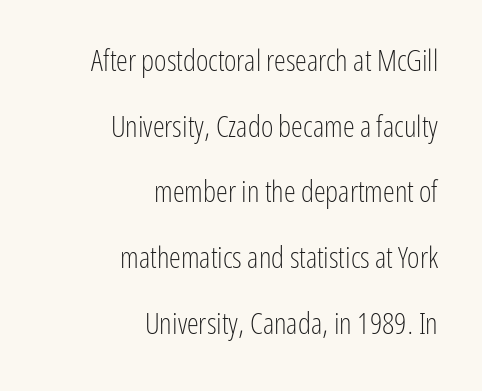
{"serif": "no", "italic": "no", "bold": "no", "weight": "light", "width": "condensed", "stroke_contrast": "low", "x_height": "medium", "monospaced": "no", "underline": "no", "align": "right", "line_spacing": "loose", "line_spacing_ratio": 2.19, "letter_spacing": "normal", "letter_spacing_em": 0.0, "glyph_px": 30}
